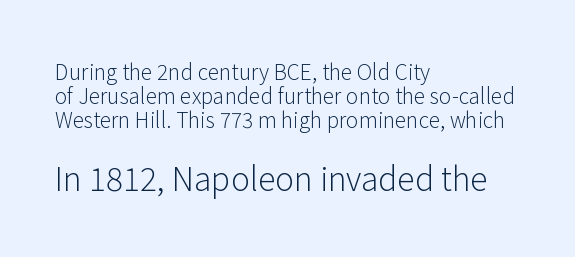
The strokes carry an ordinary text weight at most. In terms of letterform style, serifs are entirely absent. Has an underline been added? It has not. Italic: no, the glyphs are upright roman.
